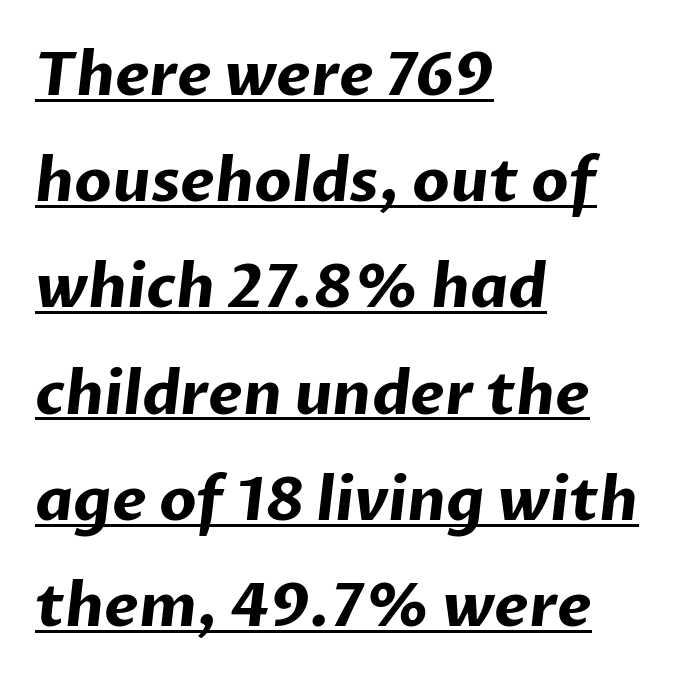
The image shows 60 px bold sans-serif type; set left-aligned, line spacing 1.77x, normal letter spacing, underlined; low stroke contrast and a medium x-height.
